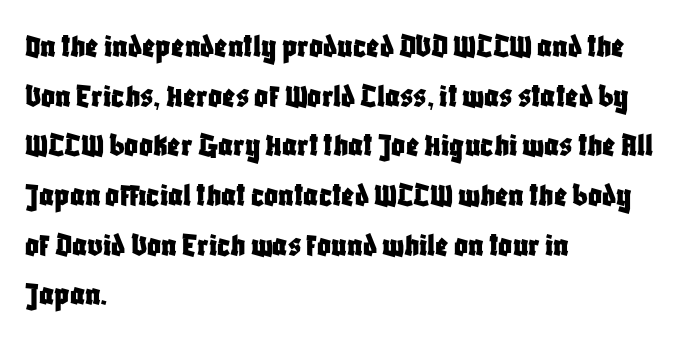
Q: Is the text italic (slanted)? A: No, it is upright.
Q: Is the typeface a serif or a sans-serif typeface? A: Sans-serif.
Q: Is the text underlined? A: No.
Q: How is the paragraph aligned? A: Left-aligned.
Q: Is the spacing between letters normal or unusually wide? A: Normal.
Q: Is the spacing between lines tight, normal or loose? A: Normal.
Q: Width (condensed, normal, or wide)? A: Condensed.
Q: Stroke contrast? A: Low.
Q: x-height? A: Large.
Q: Monospaced? A: No.
